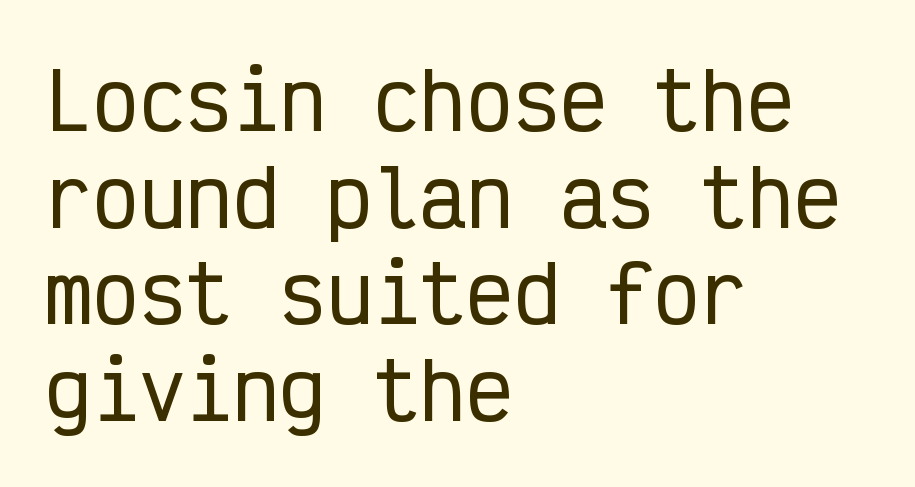
Q: Is the text italic (slanted)? A: No, it is upright.
Q: Is the typeface a serif or a sans-serif typeface? A: Sans-serif.
Q: Is the text underlined? A: No.
Q: How is the paragraph aligned? A: Left-aligned.
Q: Is the spacing between letters normal or unusually wide? A: Normal.
Q: Width (condensed, normal, or wide)? A: Condensed.
Q: Stroke contrast? A: Low.
Q: x-height? A: Medium.
Q: Monospaced? A: Yes.
